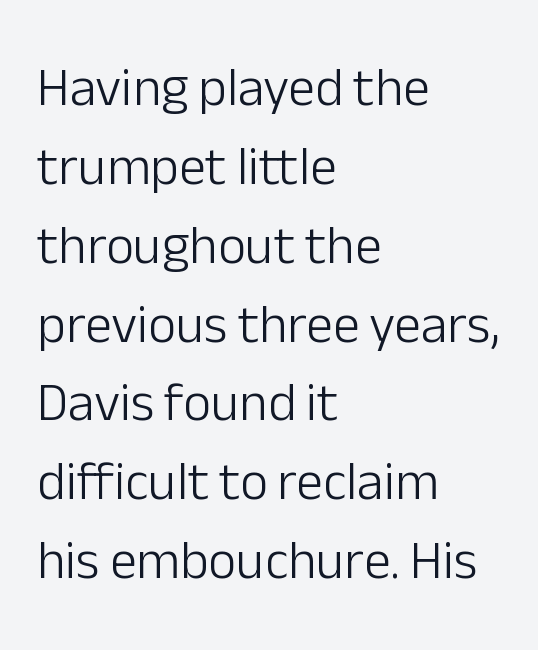
Each new line begins a customary step beneath the previous one. This rendering employs a face without finishing strokes, i.e., a sans-serif. Proportional: the letters do not fall into vertical columns. The font's upright variant was chosen for this text. Weight: in the light-to-regular range. Default kerning and tracking; the words read as compact shapes.
